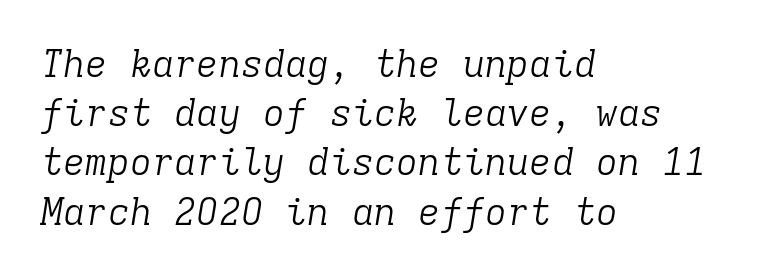
{"serif": "yes", "italic": "yes", "lean": "right", "slant_degrees": 9, "bold": "no", "weight": "light", "width": "normal", "stroke_contrast": "low", "x_height": "medium", "monospaced": "yes", "underline": "no", "align": "left", "line_spacing": "normal", "line_spacing_ratio": 1.33, "letter_spacing": "normal", "letter_spacing_em": 0.0, "glyph_px": 37}
